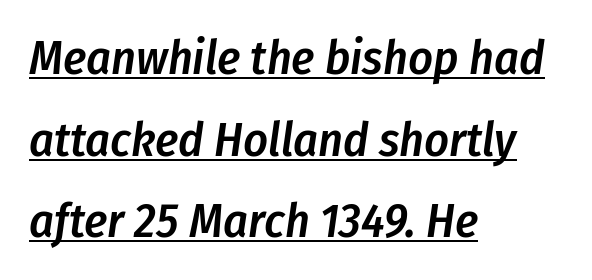
This is oblique type, the kind used for emphasis or titles. Spacing verdict: proportional, widths tailored to each character. Leftover space on each line is placed entirely after the last word. Compared with typical body copy, the letter spacing here is the same.
